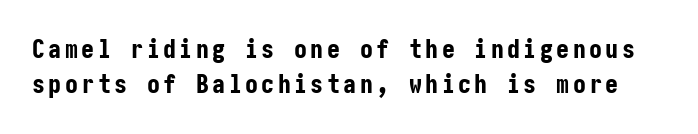
The image shows 26 px bold type, upright; set normal line spacing (1.35x), not underlined.
